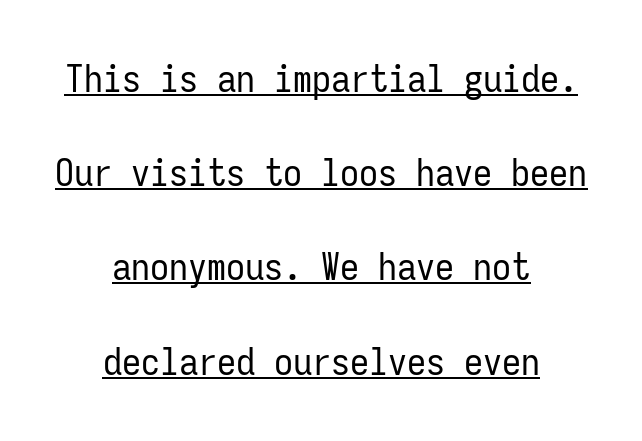
{"serif": "no", "italic": "no", "bold": "no", "weight": "regular", "width": "condensed", "stroke_contrast": "low", "x_height": "medium", "monospaced": "yes", "underline": "yes", "align": "center", "line_spacing": "loose", "line_spacing_ratio": 2.48, "letter_spacing": "normal", "letter_spacing_em": 0.0, "glyph_px": 38}
